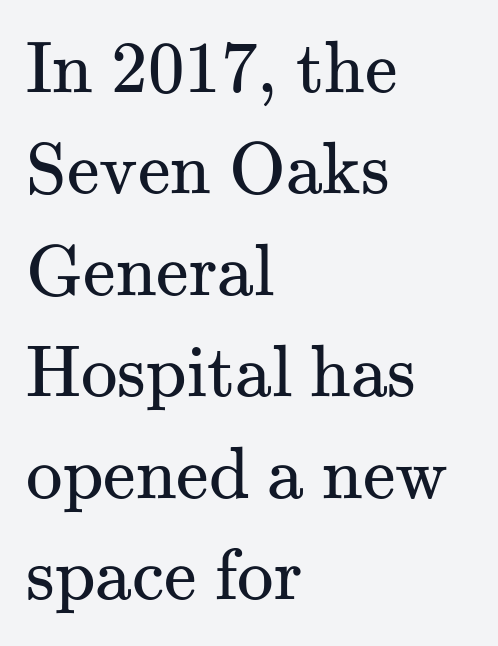
Whoever set this chose a conventional vertical rhythm. This sample has the flowing, uneven cadence of proportional lettering. The letters sit at their default tracking, neither squeezed nor spread. The lettering holds an erect, upright posture throughout. Caption: multi-line text, flush left, ragged right. Descenders are the only things crossing below the line.
